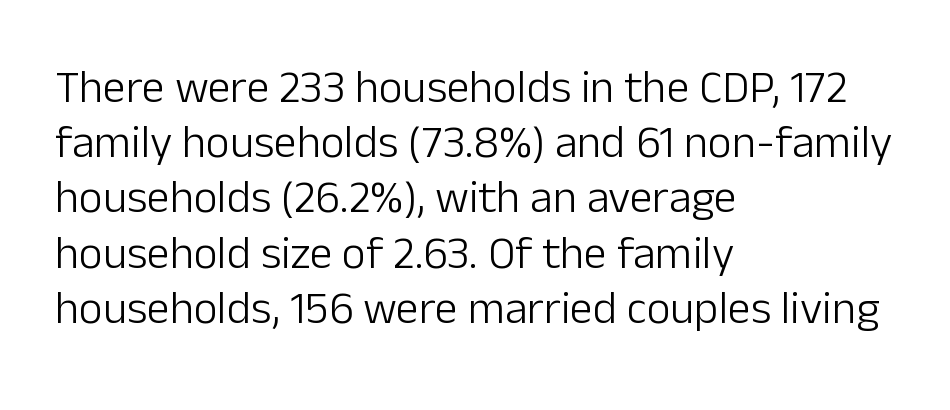
Each stroke keeps to a modest, everyday thickness or less. In terms of letterspacing, this is plain default setting. Do the characters align in a grid? No, the font is proportional. Italic? Not at all — the glyphs are vertical. This sample uses a sans-serif face. The rag falls on the right side of this text block.
